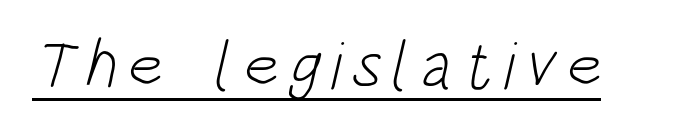
The image shows 67 px light, condensed sans-serif type; set underlined; low stroke contrast and a large x-height.
